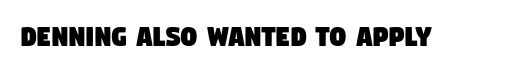
{"serif": "no", "width": "condensed", "stroke_contrast": "low", "x_height": "large", "monospaced": "no", "underline": "no", "letter_spacing": "normal", "letter_spacing_em": 0.0, "glyph_px": 32}
